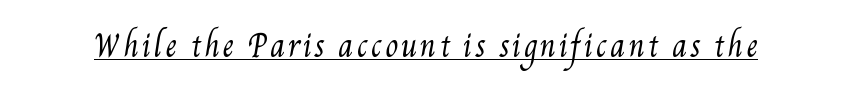
The image shows 29 px regular-weight, condensed type; set underlined; medium stroke contrast and a small x-height.
